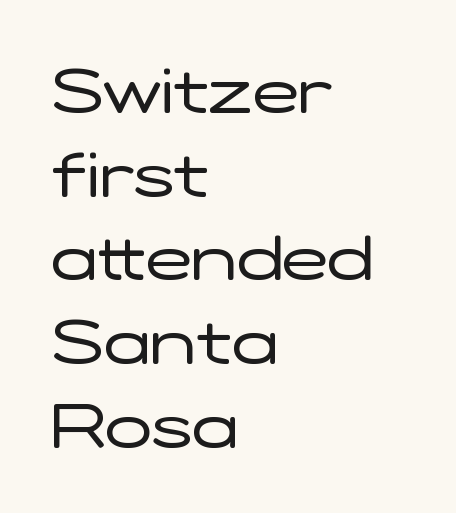
Q: Is the text bold? A: No.
Q: Is the text italic (slanted)? A: No, it is upright.
Q: Is the typeface a serif or a sans-serif typeface? A: Sans-serif.
Q: Is the text underlined? A: No.
Q: How is the paragraph aligned? A: Left-aligned.
Q: Is the spacing between letters normal or unusually wide? A: Normal.
Q: Is the spacing between lines tight, normal or loose? A: Normal.
Q: Width (condensed, normal, or wide)? A: Wide.
Q: Stroke contrast? A: Low.
Q: x-height? A: Medium.
Q: Monospaced? A: No.
